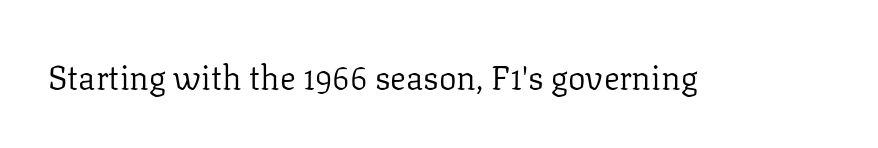
Q: Is the text bold? A: No.
Q: Is the text italic (slanted)? A: No, it is upright.
Q: Is the typeface a serif or a sans-serif typeface? A: Serif.
Q: Is the text underlined? A: No.
Q: Is the spacing between letters normal or unusually wide? A: Normal.
Q: Width (condensed, normal, or wide)? A: Normal.
Q: Stroke contrast? A: Low.
Q: x-height? A: Medium.
Q: Monospaced? A: No.
